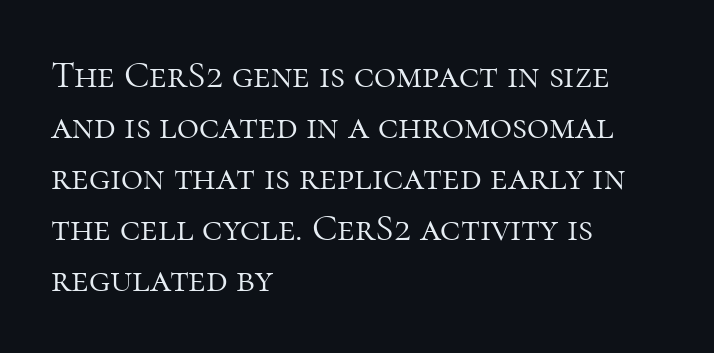
Nope, not italic — everything's standing straight. The letters carry serifs — small finishing strokes at the ends of their stems. Each new line begins a customary step beneath the previous one. No letter is thick-stroked: the sample isn't bold.
